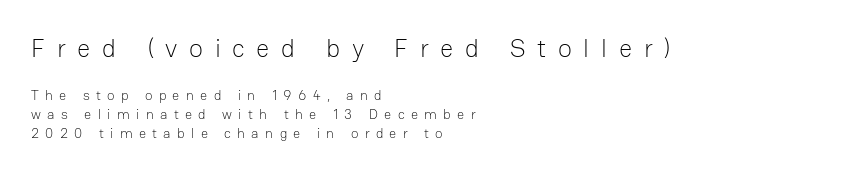
The image shows 26 px text type, upright; set left-aligned, normal line spacing (1.33x), unusually wide letter spacing (+0.45 em), not underlined; the first (top) block is 1.86x larger.
